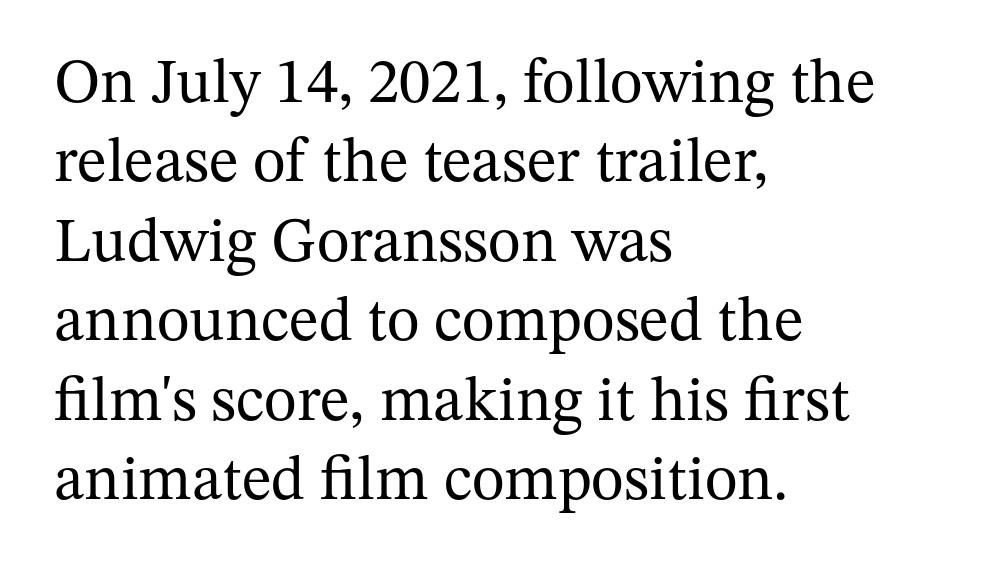
Q: Is the text bold? A: No.
Q: Is the text italic (slanted)? A: No, it is upright.
Q: Is the typeface a serif or a sans-serif typeface? A: Serif.
Q: Is the text underlined? A: No.
Q: How is the paragraph aligned? A: Left-aligned.
Q: Is the spacing between letters normal or unusually wide? A: Normal.
Q: Is the spacing between lines tight, normal or loose? A: Normal.
Q: Width (condensed, normal, or wide)? A: Normal.
Q: Stroke contrast? A: Medium.
Q: x-height? A: Medium.
Q: Monospaced? A: No.
